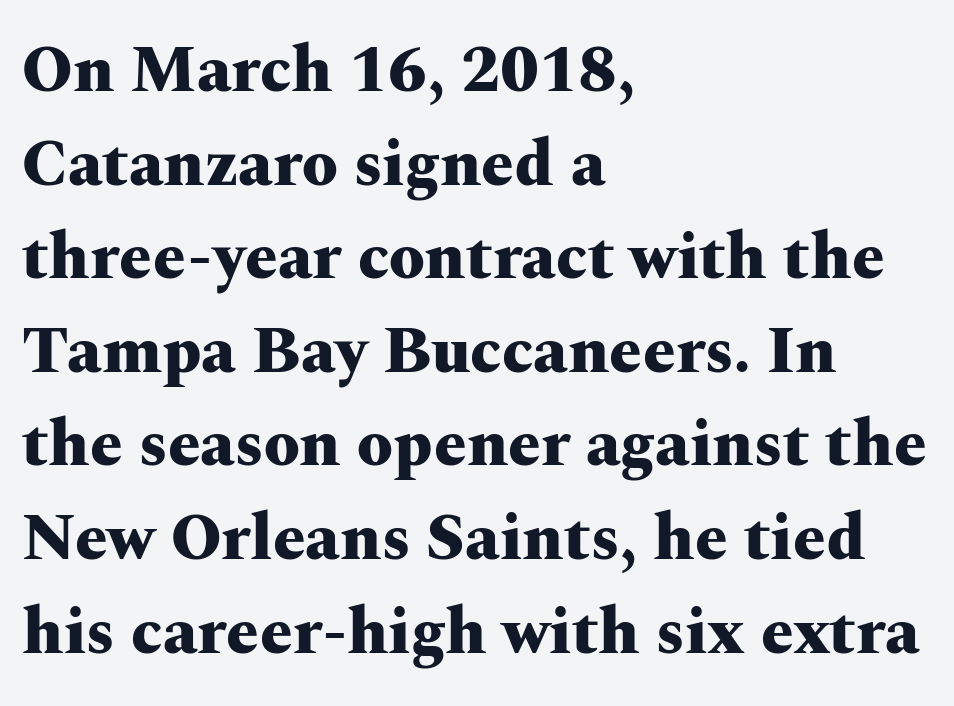
Do the characters align in a grid? No, the font is proportional. The type is set solid horizontally, with unmodified tracking. Evenly set lines give the paragraph a standard silhouette. The passage shown is typeset with a serif family.
